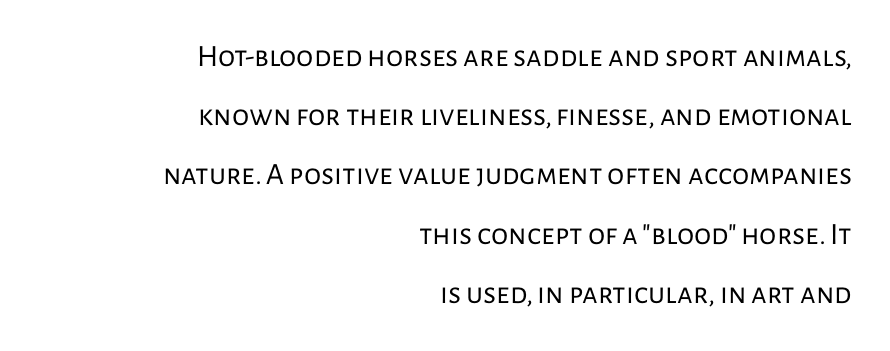
{"serif": "no", "italic": "no", "bold": "no", "weight": "regular", "width": "normal", "stroke_contrast": "low", "x_height": "medium", "monospaced": "no", "underline": "no", "align": "right", "line_spacing": "loose", "line_spacing_ratio": 1.91, "letter_spacing": "normal", "letter_spacing_em": 0.0, "glyph_px": 31}
